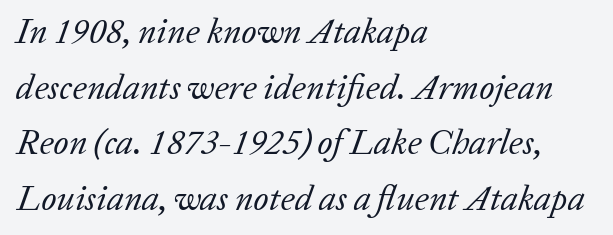
{"serif": "yes", "italic": "yes", "lean": "right", "slant_degrees": 20, "bold": "no", "weight": "regular", "width": "normal", "stroke_contrast": "low", "x_height": "medium", "monospaced": "no", "underline": "no", "align": "left", "line_spacing": "normal", "line_spacing_ratio": 1.59, "letter_spacing": "normal", "letter_spacing_em": 0.0, "glyph_px": 35}
